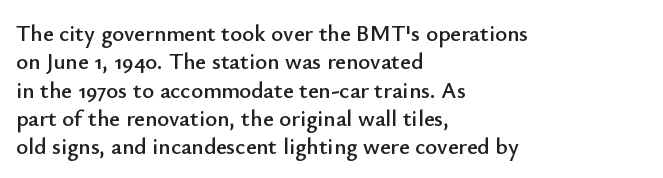
The image shows 23 px text type, upright; set left-aligned, line spacing 1.23x, normal letter spacing, not underlined.
